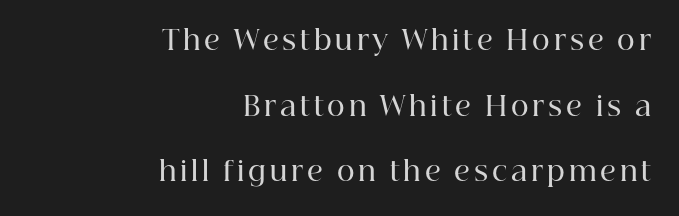
Q: Is the text bold? A: Semi-bold.
Q: Is the text italic (slanted)? A: No, it is upright.
Q: Is the text underlined? A: No.
Q: How is the paragraph aligned? A: Right-aligned.
Q: Is the spacing between lines tight, normal or loose? A: Loose.
